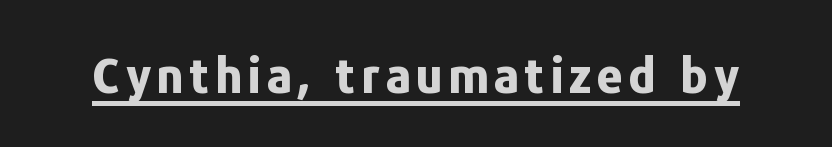
Q: Is the text bold? A: Yes.
Q: Is the text italic (slanted)? A: No, it is upright.
Q: Is the typeface a serif or a sans-serif typeface? A: Sans-serif.
Q: Is the text underlined? A: Yes.
Q: Width (condensed, normal, or wide)? A: Normal.
Q: Stroke contrast? A: Low.
Q: x-height? A: Medium.
Q: Monospaced? A: No.
